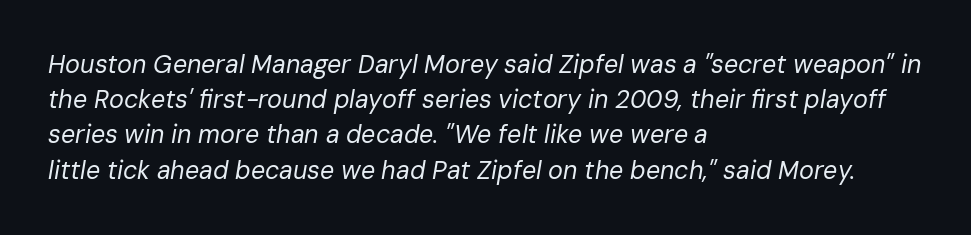
The image shows 25 px text type, italic (leaning right); set left-aligned, normal line spacing (1.41x), normal letter spacing, not underlined.
